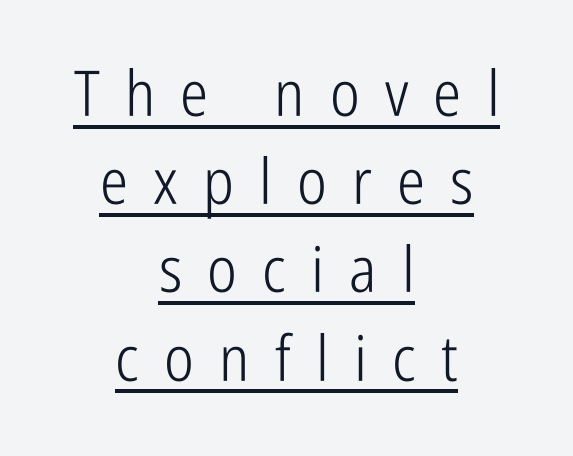
The image shows 63 px light, condensed sans-serif type, upright; set centered, normal line spacing (1.4x), unusually wide letter spacing (+0.4 em), underlined; low stroke contrast and a medium x-height.
